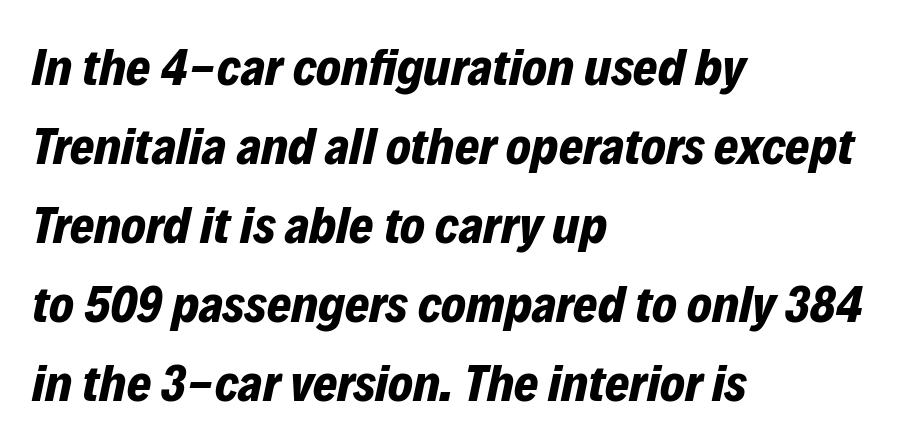
The image shows 52 px bold type, italic (leaning right); set left-aligned, normal line spacing (1.52x), normal letter spacing, not underlined; low stroke contrast and a medium x-height.
